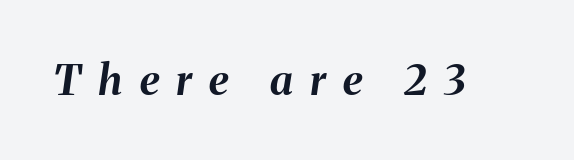
Think of a printed novel: that variable character pitch is what you see here. Each row of text sits above clean, open space. Students, note that the glyphs here are deliberately spaced far apart. Heavy-handed strokes throughout: this text is bold. Every character sits at an angle, as italics do.
